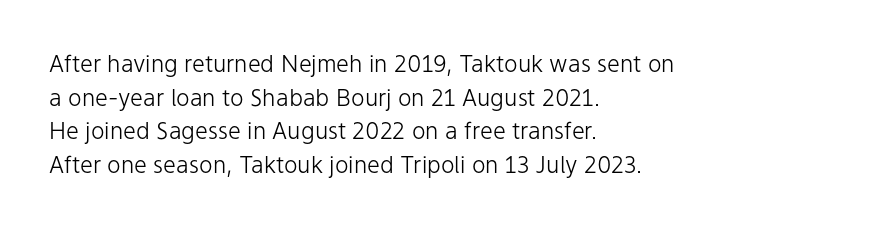
What stands out about the letter spacing? Nothing — it is the standard amount. Type without underlining. You can tell it's not italic because the verticals are truly vertical. Is there much room between lines? A standard amount, neither cramped nor airy.
